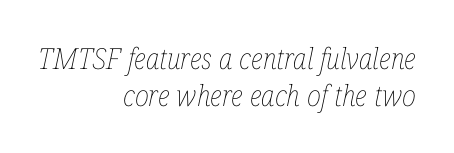
The image shows 29 px thin, condensed type, italic (leaning right); set right-aligned, normal line spacing (1.26x), normal letter spacing, not underlined; low stroke contrast and a medium x-height.
